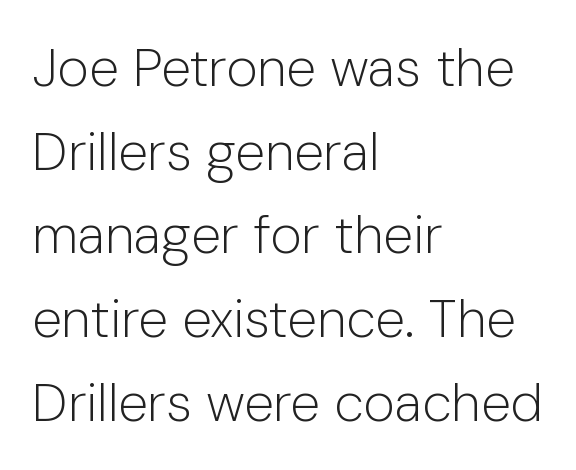
Q: Is the text bold? A: No.
Q: Is the text italic (slanted)? A: No, it is upright.
Q: Is the typeface a serif or a sans-serif typeface? A: Sans-serif.
Q: Is the text underlined? A: No.
Q: How is the paragraph aligned? A: Left-aligned.
Q: Is the spacing between letters normal or unusually wide? A: Normal.
Q: Is the spacing between lines tight, normal or loose? A: Normal.
Q: Width (condensed, normal, or wide)? A: Normal.
Q: Stroke contrast? A: Low.
Q: x-height? A: Medium.
Q: Monospaced? A: No.
